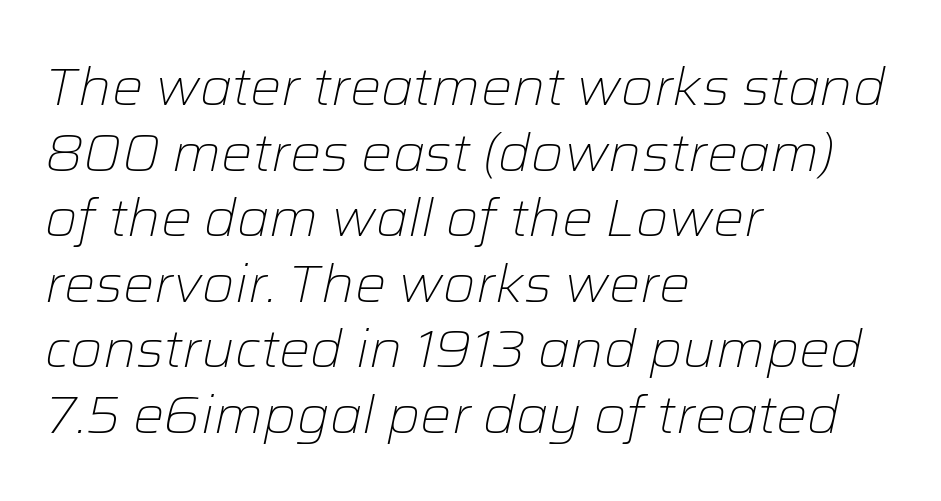
The image shows 52 px light type, italic (leaning right); set left-aligned, normal line spacing (1.26x), normal letter spacing, not underlined; low stroke contrast and a medium x-height.
